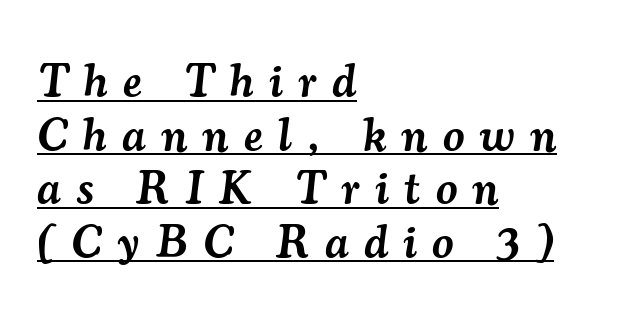
Unlike a clean sans, this face finishes its strokes with serifs. This rendering features underlined lettering. The letterforms stand isolated, each surrounded by extra space. Note the varied advance widths — an 'i' is clearly narrower than an 'm'. This is moderately heavy type, rendered in semibold.
